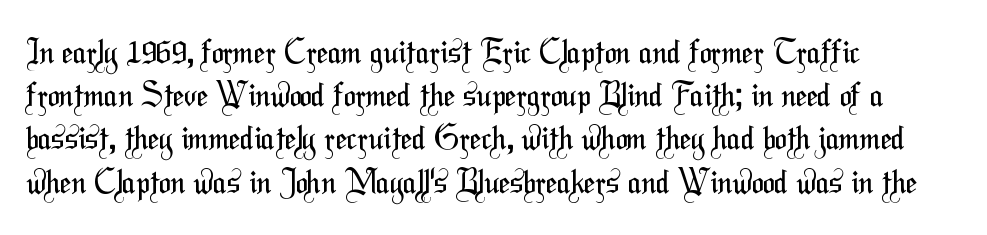
Q: Is the text bold? A: No.
Q: Is the typeface a serif or a sans-serif typeface? A: Sans-serif.
Q: Is the text underlined? A: No.
Q: How is the paragraph aligned? A: Left-aligned.
Q: Is the spacing between letters normal or unusually wide? A: Normal.
Q: Is the spacing between lines tight, normal or loose? A: Normal.
Q: Width (condensed, normal, or wide)? A: Condensed.
Q: Stroke contrast? A: Medium.
Q: x-height? A: Medium.
Q: Monospaced? A: No.
